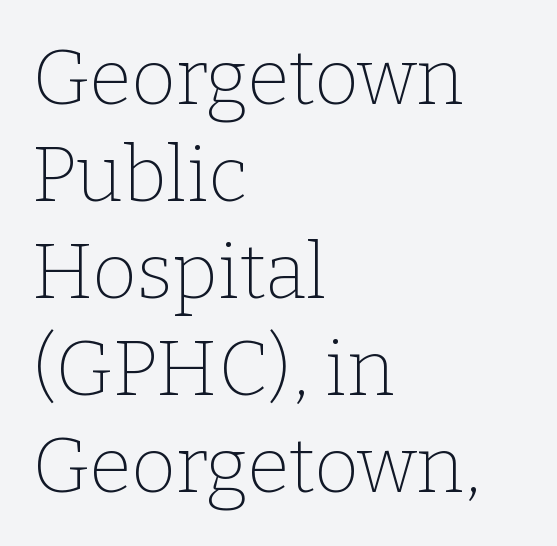
Q: Is the text bold? A: No.
Q: Is the text italic (slanted)? A: No, it is upright.
Q: Is the typeface a serif or a sans-serif typeface? A: Serif.
Q: Is the text underlined? A: No.
Q: How is the paragraph aligned? A: Left-aligned.
Q: Is the spacing between letters normal or unusually wide? A: Normal.
Q: Is the spacing between lines tight, normal or loose? A: Normal.
Q: Width (condensed, normal, or wide)? A: Normal.
Q: Stroke contrast? A: Low.
Q: x-height? A: Medium.
Q: Monospaced? A: No.
